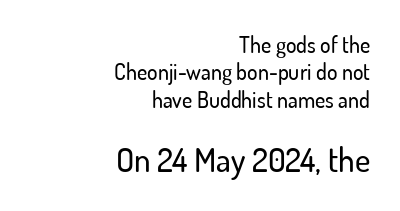
Each letter's strokes conclude bluntly, with no projecting serifs. This sample uses plain, unmodified letter spacing. This sample has the flowing, uneven cadence of proportional lettering. Short and long lines alike share a common ending point at right. The axis of the letterforms is exactly vertical. The string is rendered with underlining switched off.
